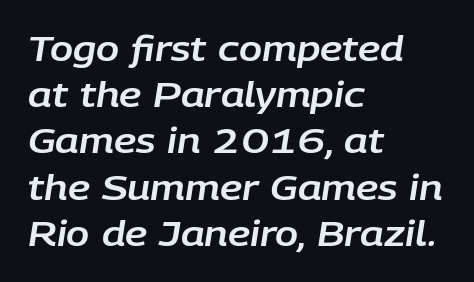
{"italic": "yes", "lean": "right", "slant_degrees": 9, "width": "normal", "stroke_contrast": "low", "x_height": "large", "monospaced": "no", "underline": "no", "align": "left", "line_spacing": "normal", "line_spacing_ratio": 1.36, "letter_spacing": "normal", "letter_spacing_em": 0.0, "glyph_px": 34}
